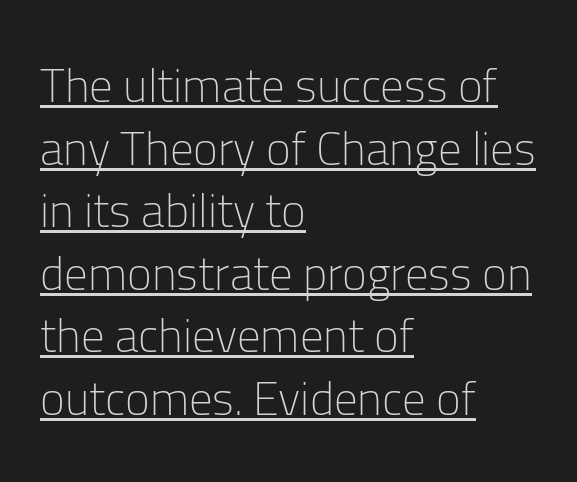
Q: Is the text bold? A: No.
Q: Is the text italic (slanted)? A: No, it is upright.
Q: Is the typeface a serif or a sans-serif typeface? A: Sans-serif.
Q: Is the text underlined? A: Yes.
Q: How is the paragraph aligned? A: Left-aligned.
Q: Is the spacing between letters normal or unusually wide? A: Normal.
Q: Is the spacing between lines tight, normal or loose? A: Normal.
Q: Width (condensed, normal, or wide)? A: Normal.
Q: Stroke contrast? A: Low.
Q: x-height? A: Medium.
Q: Monospaced? A: No.
